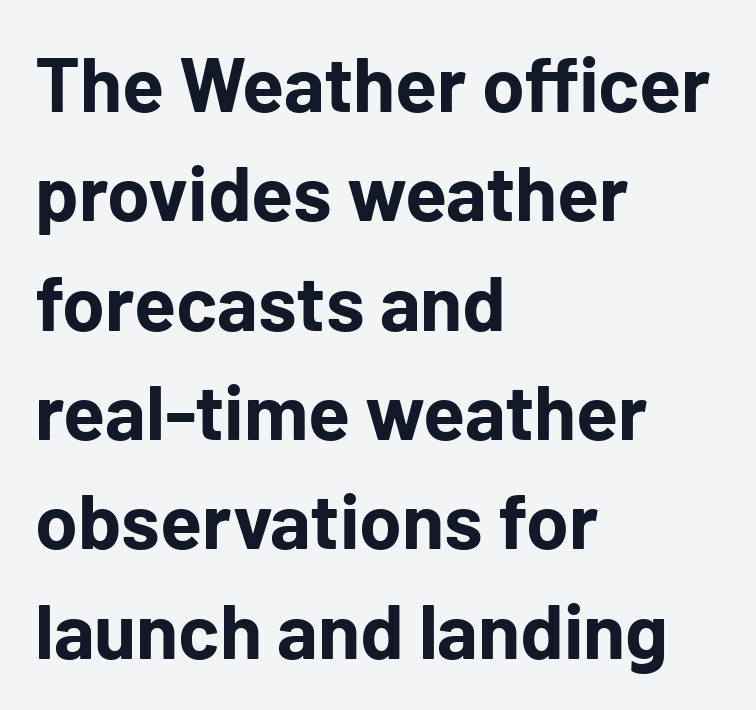
Q: Is the text bold? A: Yes.
Q: Is the text italic (slanted)? A: No, it is upright.
Q: Is the typeface a serif or a sans-serif typeface? A: Sans-serif.
Q: Is the text underlined? A: No.
Q: How is the paragraph aligned? A: Left-aligned.
Q: Is the spacing between letters normal or unusually wide? A: Normal.
Q: Is the spacing between lines tight, normal or loose? A: Normal.
Q: Width (condensed, normal, or wide)? A: Normal.
Q: Stroke contrast? A: Low.
Q: x-height? A: Medium.
Q: Monospaced? A: No.
